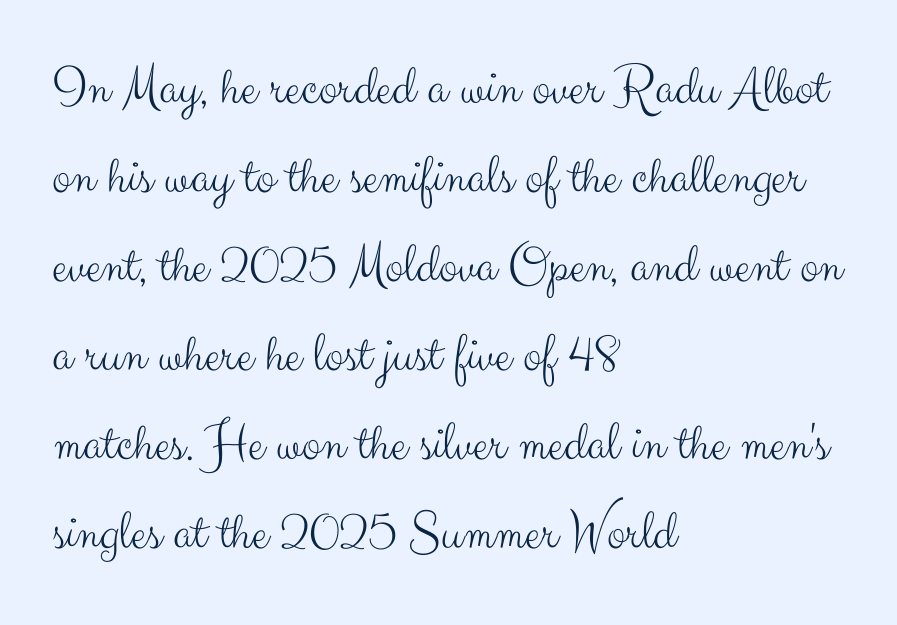
{"serif": "no", "bold": "no", "weight": "light", "width": "normal", "stroke_contrast": "medium", "x_height": "small", "monospaced": "no", "underline": "no", "align": "left", "line_spacing": "normal", "line_spacing_ratio": 1.59, "letter_spacing": "normal", "letter_spacing_em": 0.0, "glyph_px": 56}
